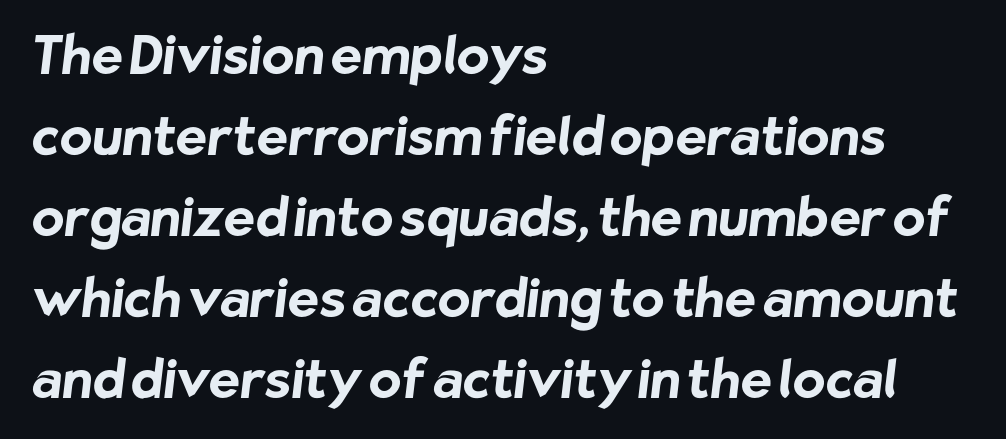
{"serif": "no", "bold": "yes", "weight": "bold", "width": "normal", "stroke_contrast": "low", "x_height": "medium", "monospaced": "no", "underline": "no", "align": "left", "line_spacing": "normal", "line_spacing_ratio": 1.53, "letter_spacing": "normal", "letter_spacing_em": 0.0, "glyph_px": 53}
